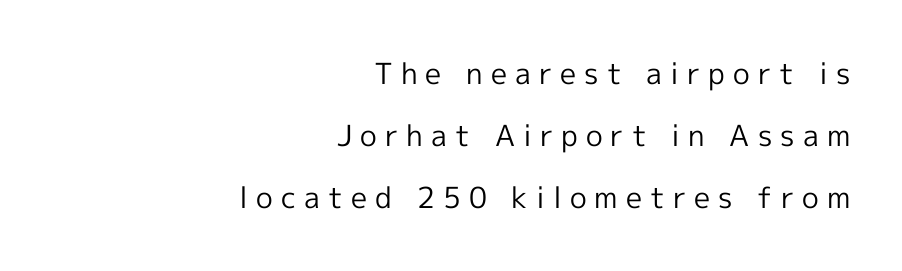
Q: Is the text bold? A: No.
Q: Is the text italic (slanted)? A: No, it is upright.
Q: Is the typeface a serif or a sans-serif typeface? A: Sans-serif.
Q: Is the text underlined? A: No.
Q: How is the paragraph aligned? A: Right-aligned.
Q: Is the spacing between letters normal or unusually wide? A: Unusually wide.
Q: Is the spacing between lines tight, normal or loose? A: Loose.
Q: Width (condensed, normal, or wide)? A: Normal.
Q: x-height? A: Medium.
Q: Monospaced? A: No.
